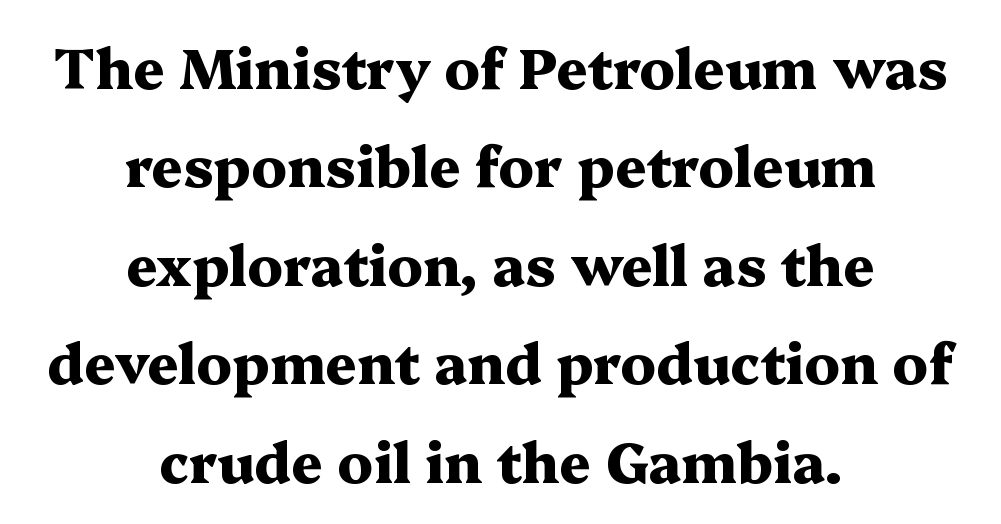
Q: Is the text bold? A: Yes.
Q: Is the text italic (slanted)? A: No, it is upright.
Q: Is the typeface a serif or a sans-serif typeface? A: Serif.
Q: Is the text underlined? A: No.
Q: How is the paragraph aligned? A: Centered.
Q: Is the spacing between letters normal or unusually wide? A: Normal.
Q: Width (condensed, normal, or wide)? A: Wide.
Q: Stroke contrast? A: Medium.
Q: x-height? A: Medium.
Q: Monospaced? A: No.
